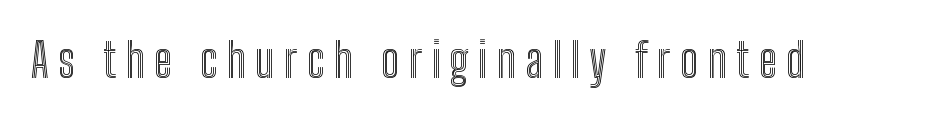
{"italic": "no", "width": "condensed", "x_height": "medium", "monospaced": "no", "underline": "no", "letter_spacing": "wide", "letter_spacing_em": 0.2, "glyph_px": 47}
